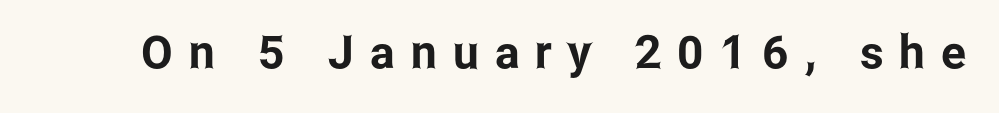
These lines are composed in type without serifs. It's the straight-up-and-down kind of type. Here the glyphs are tracked loosely, breaking word shapes into spaced letters. This sample has the flowing, uneven cadence of proportional lettering. Honestly, there is no underline to notice here at all.
